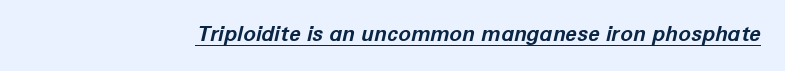
The image shows 21 px bold type, italic (leaning right); set normal letter spacing, underlined.
